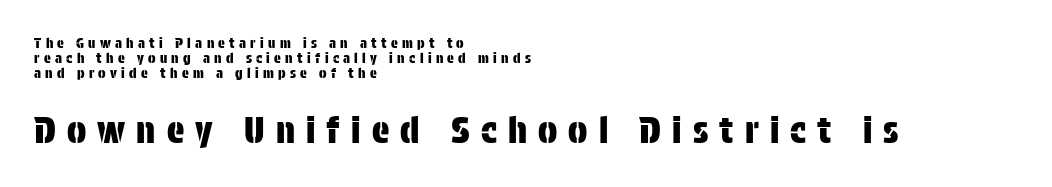
Leftover space on each line is placed entirely after the last word. Typesetter's note — lower block bumped up in size, upper block left smaller. Successive baselines arrive quickly, one right under another. Plain, unruled lines of type.
